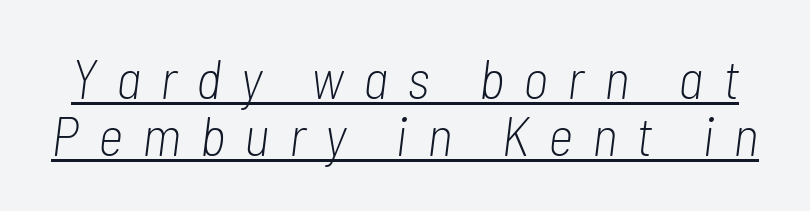
The image shows 55 px light, condensed type, italic (leaning right); set tight line spacing (1.03x), unusually wide letter spacing (+0.35 em), underlined; low stroke contrast and a medium x-height.
